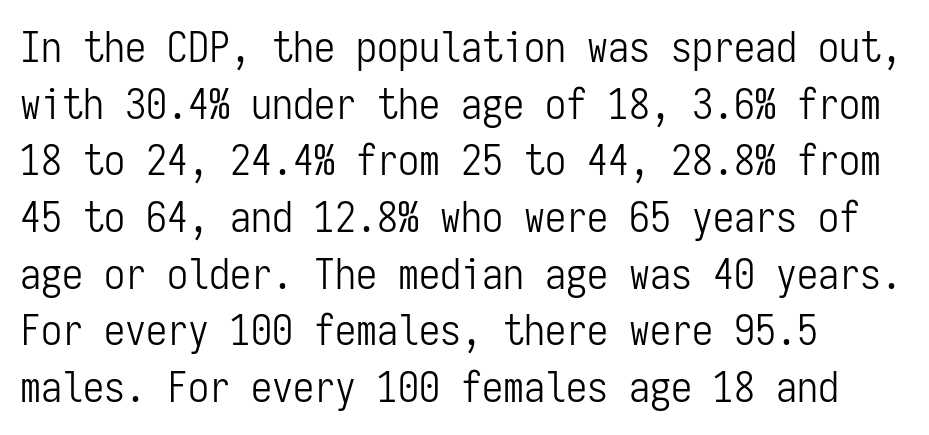
Here the designer chose a console-style face with uniform glyph widths. These lines stack with their left ends in a neat column. In terms of posture, this sample is upright. Each letter's strokes conclude bluntly, with no projecting serifs. On a weight scale, this lands at 450 or below. Honestly, the row spacing looks completely unremarkable.
